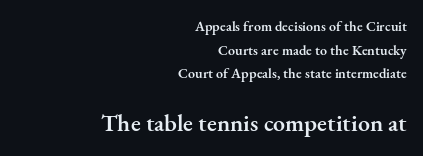
Q: Is the text bold? A: Semi-bold.
Q: Is the text italic (slanted)? A: No, it is upright.
Q: Is the text underlined? A: No.
Q: How is the paragraph aligned? A: Right-aligned.
Q: Is the spacing between letters normal or unusually wide? A: Normal.
Q: Is the spacing between lines tight, normal or loose? A: Normal.
Q: Which block of text is set in a larger size, the first (top) or the second (bottom)? A: The second (bottom) one.
